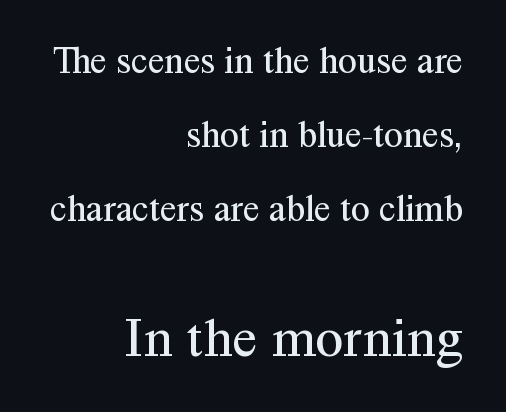
{"serif": "yes", "italic": "no", "bold": "no", "weight": "regular", "width": "normal", "stroke_contrast": "medium", "x_height": "medium", "monospaced": "no", "underline": "no", "align": "right", "line_spacing": "loose", "line_spacing_ratio": 1.95, "letter_spacing": "normal", "letter_spacing_em": 0.0, "larger_block": "second", "size_ratio": 1.5, "glyph_px": 57}
